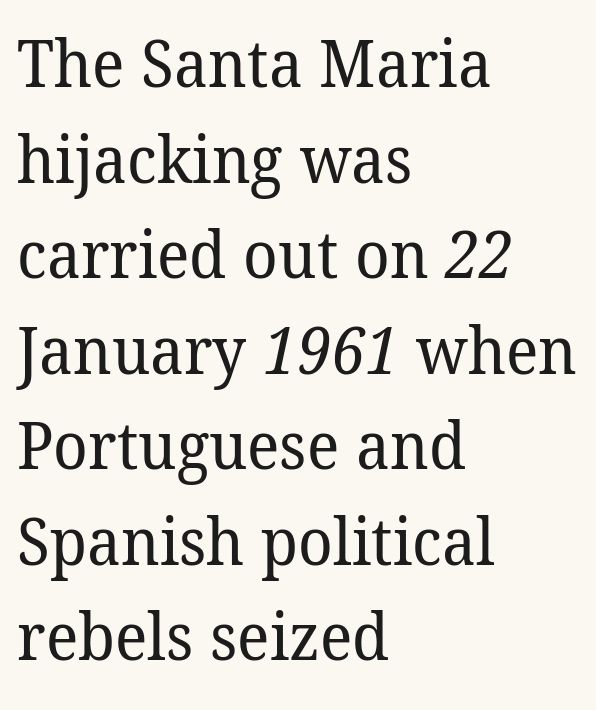
Q: Is the text bold? A: No.
Q: Is the typeface a serif or a sans-serif typeface? A: Serif.
Q: Is the text underlined? A: No.
Q: How is the paragraph aligned? A: Left-aligned.
Q: Is the spacing between letters normal or unusually wide? A: Normal.
Q: Is the spacing between lines tight, normal or loose? A: Normal.
Q: Width (condensed, normal, or wide)? A: Normal.
Q: Stroke contrast? A: Low.
Q: x-height? A: Medium.
Q: Monospaced? A: No.
